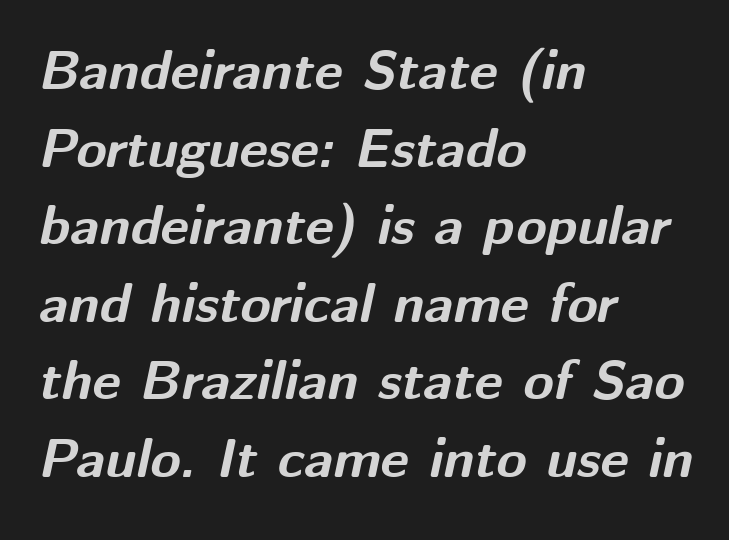
The image shows 55 px bold type, italic (leaning right); set left-aligned, normal line spacing (1.41x), normal letter spacing, not underlined; medium stroke contrast and a medium x-height.
